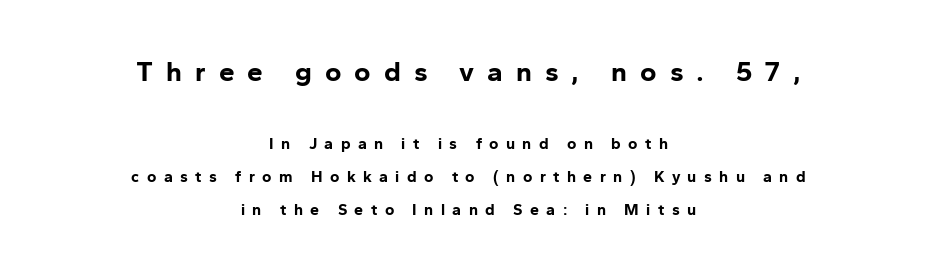
The space between consecutive lines is lavish. Short note: letters widely spaced. As a designer I'd log this as weight 700, bold. Is this a fixed-width face? No — the glyphs have proportional, varying widths.
